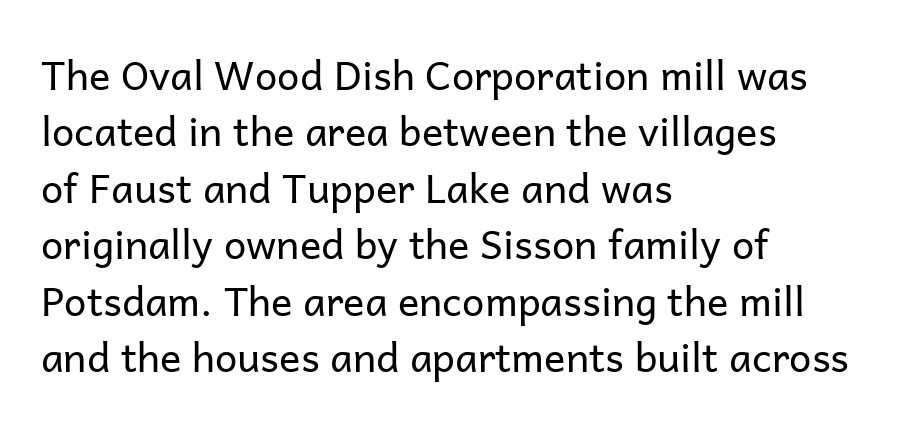
The image shows 40 px regular-weight sans-serif type, upright; set left-aligned, normal line spacing (1.41x), normal letter spacing, not underlined; low stroke contrast and a medium x-height.
